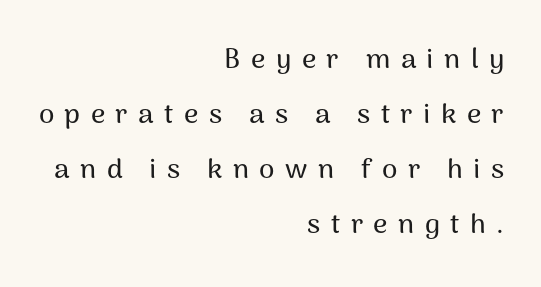
The typeface chosen for these lines omits serifs. Plain, unruled lines of type. Looks like regular typesetting: each glyph gets only the width it needs. Loose tracking; the words dissolve into strings of separated letters. Tall strokes in this sample are plumb rather than angled. Vertical spacing — loose.
